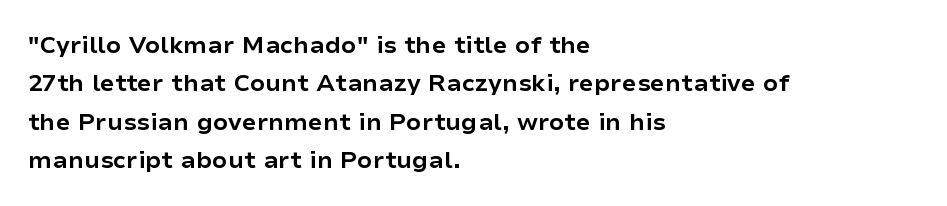
The image shows 24 px bold type, upright; set left-aligned, normal line spacing (1.6x), normal letter spacing, not underlined.
